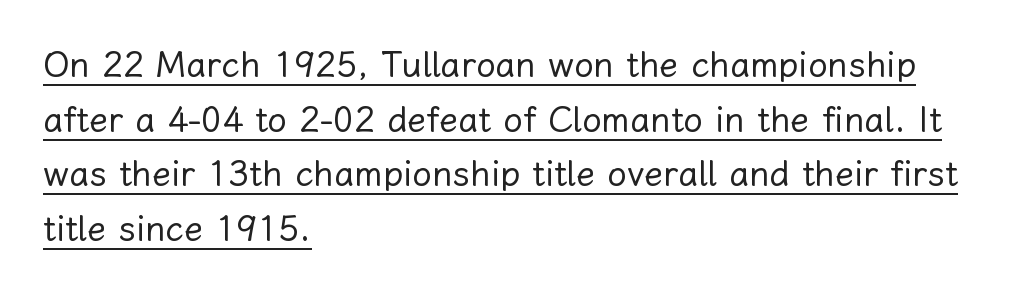
The image shows 35 px regular-weight type, upright; set left-aligned, normal line spacing (1.56x), normal letter spacing, underlined; low stroke contrast and a medium x-height.
